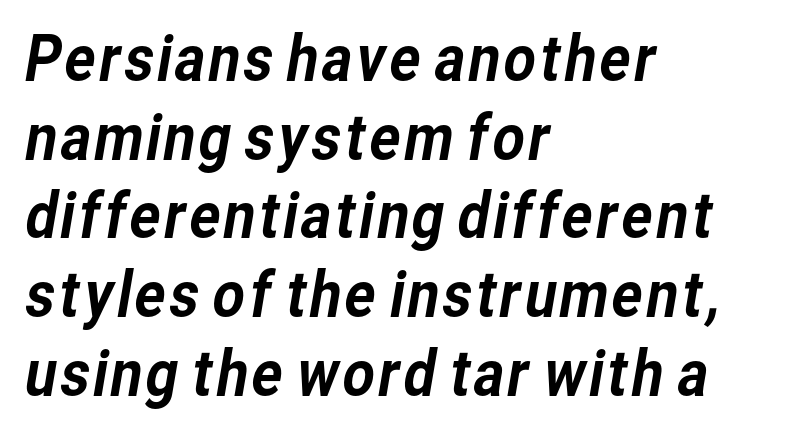
Q: Is the typeface a serif or a sans-serif typeface? A: Sans-serif.
Q: Is the text underlined? A: No.
Q: How is the paragraph aligned? A: Left-aligned.
Q: Is the spacing between letters normal or unusually wide? A: Normal.
Q: Is the spacing between lines tight, normal or loose? A: Normal.
Q: Width (condensed, normal, or wide)? A: Normal.
Q: Stroke contrast? A: Low.
Q: x-height? A: Medium.
Q: Monospaced? A: No.
